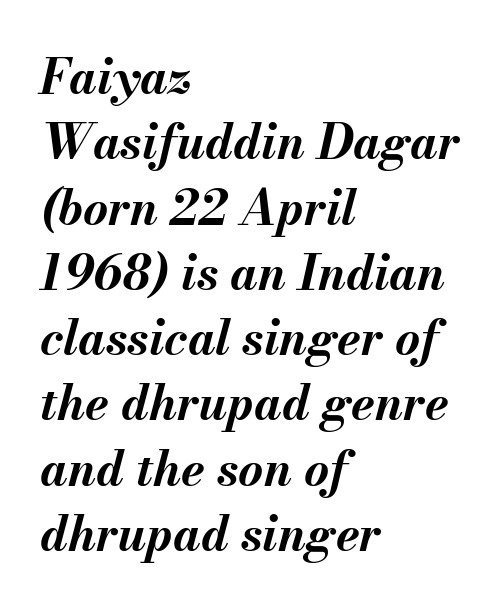
Do the characters align in a grid? No, the font is proportional. Typographic density is high because the face is bold. Descenders hang freely into open space. Tracking value appears to be zero — textbook default spacing. The text carries the slant typical of an italic or oblique font. Notice how descenders clear the ascenders below comfortably — that's standard leading.
